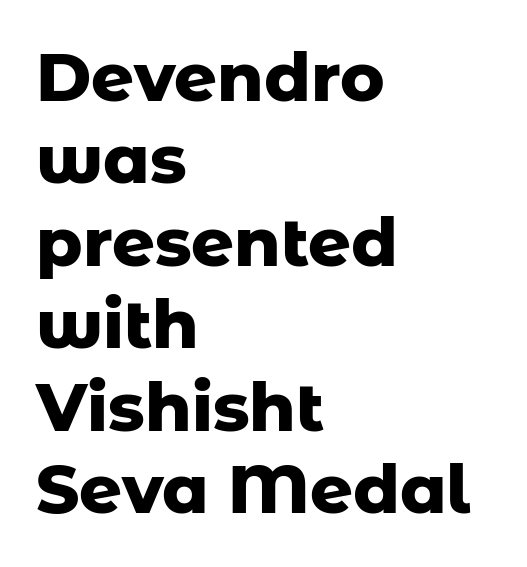
Q: Is the text bold? A: Yes.
Q: Is the text italic (slanted)? A: No, it is upright.
Q: Is the typeface a serif or a sans-serif typeface? A: Sans-serif.
Q: Is the text underlined? A: No.
Q: How is the paragraph aligned? A: Left-aligned.
Q: Is the spacing between letters normal or unusually wide? A: Normal.
Q: Width (condensed, normal, or wide)? A: Normal.
Q: Stroke contrast? A: Low.
Q: x-height? A: Medium.
Q: Monospaced? A: No.
